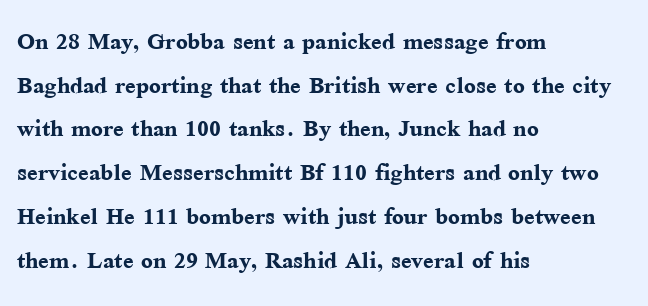
The image shows 31 px semibold serif type, upright; set left-aligned, normal line spacing (1.41x), normal letter spacing, not underlined; medium stroke contrast and a medium x-height.
